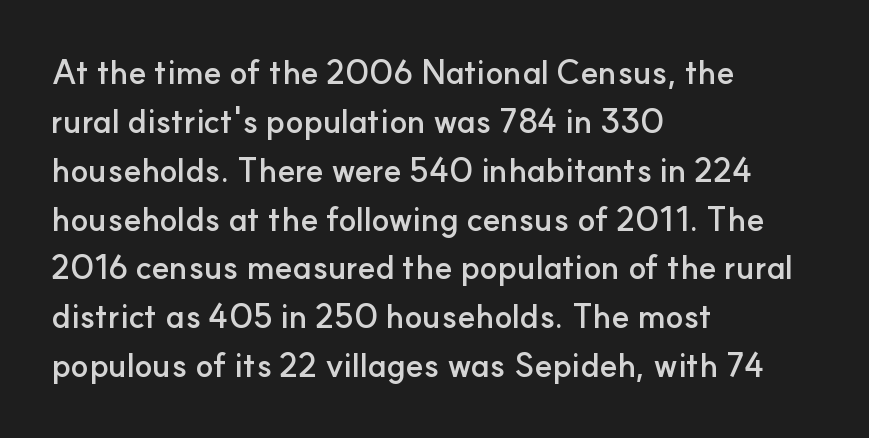
Quick note: interline space is typical. Is there any slant? The stems are plumb. Pretty heavy lettering here — definitely bold. Note the varied advance widths — an 'i' is clearly narrower than an 'm'. Horizontally, the lines are justified to the leading edge only. Each letter's strokes conclude bluntly, with no projecting serifs.
